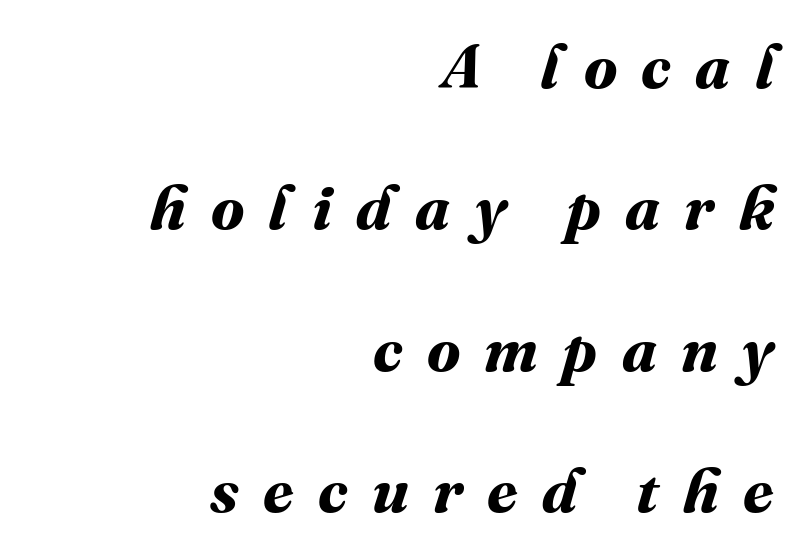
{"bold": "yes", "weight": "bold", "width": "normal", "stroke_contrast": "medium", "x_height": "medium", "monospaced": "no", "underline": "no", "align": "right", "line_spacing": "loose", "line_spacing_ratio": 2.28, "letter_spacing": "wide", "letter_spacing_em": 0.39, "glyph_px": 62}
